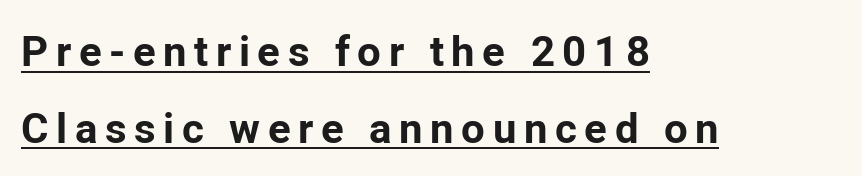
Q: Is the text bold? A: Yes.
Q: Is the text italic (slanted)? A: No, it is upright.
Q: Is the typeface a serif or a sans-serif typeface? A: Sans-serif.
Q: Is the text underlined? A: Yes.
Q: How is the paragraph aligned? A: Left-aligned.
Q: Width (condensed, normal, or wide)? A: Normal.
Q: Stroke contrast? A: Low.
Q: x-height? A: Medium.
Q: Monospaced? A: No.
